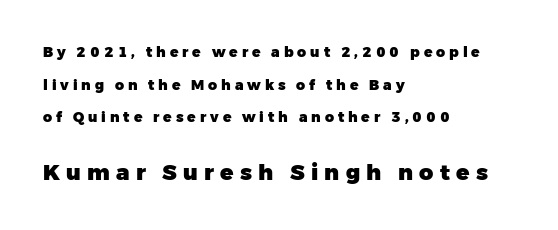
{"italic": "no", "bold": "yes", "underline": "no", "align": "left", "line_spacing": "loose", "line_spacing_ratio": 2.33, "letter_spacing": "wide", "letter_spacing_em": 0.28, "larger_block": "second", "size_ratio": 1.57, "glyph_px": 22}
